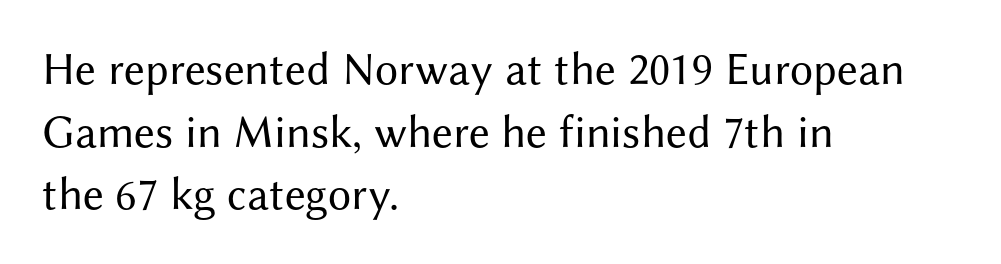
Letters rest on an invisible, unmarked baseline. Rows of type keep a routine distance in the vertical direction. The text was rendered using a sans face with plain stroke endings. Stems here are at most as thick as an everyday book face.
